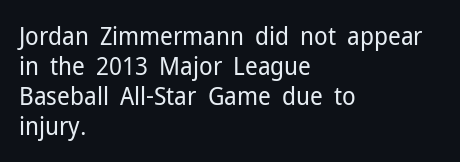
The image shows 25 px text type, upright; set left-aligned, line spacing 1.2x, normal letter spacing, not underlined.
